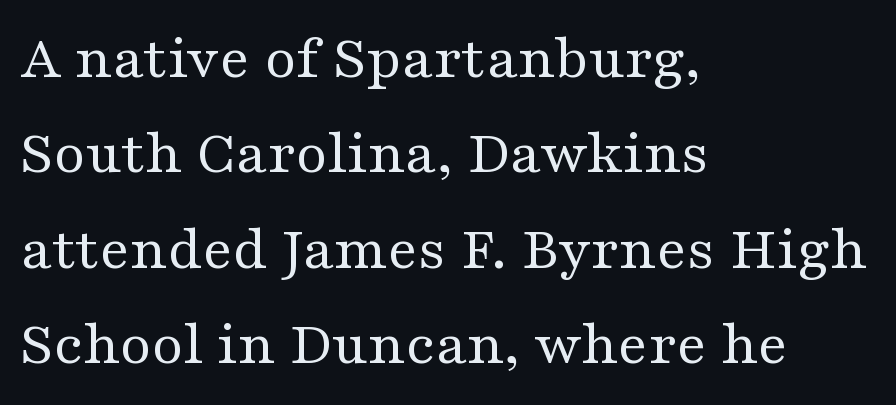
The image shows 64 px regular-weight, wide serif type, upright; set left-aligned, normal line spacing (1.49x), normal letter spacing, not underlined; medium stroke contrast and a medium x-height.
